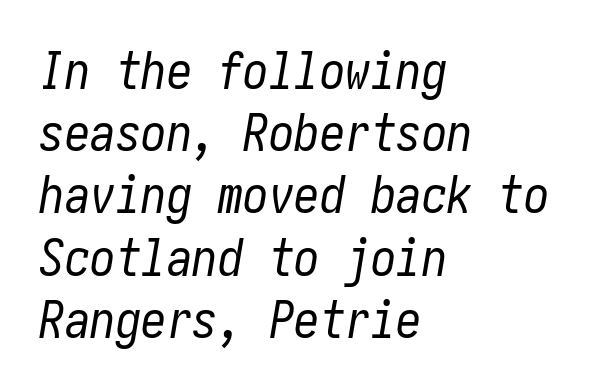
{"italic": "yes", "lean": "right", "slant_degrees": 10, "bold": "no", "weight": "regular", "width": "condensed", "stroke_contrast": "low", "x_height": "medium", "underline": "no", "align": "left", "line_spacing_ratio": 1.22, "letter_spacing": "normal", "letter_spacing_em": 0.0, "glyph_px": 51}
